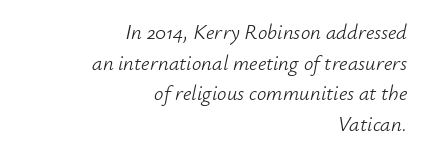
The foot of each line stays bare and open. The cut favours lightness, reaching ordinary text weight at its darkest. The line texture is even and compact thanks to regular tracking. The rendering uses a moderate line-height, typical for paragraphs. The typography opts for an oblique posture over an upright one.
